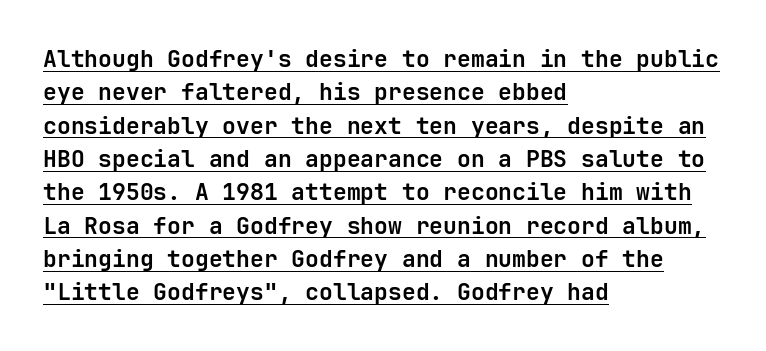
Thick stems and heavy bowls — unmistakably bold. It's the straight-up-and-down kind of type. Students, observe the line beneath the letters — that is underlining. Reading down the column, the eye jumps a familiar distance to each next line.
